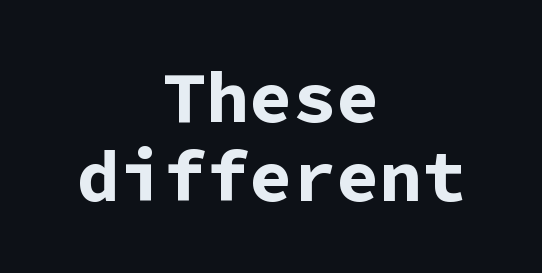
{"serif": "no", "italic": "no", "bold": "yes", "weight": "bold", "width": "normal", "stroke_contrast": "low", "x_height": "medium", "monospaced": "yes", "underline": "no", "align": "center", "line_spacing": "tight", "line_spacing_ratio": 1.1, "letter_spacing": "normal", "letter_spacing_em": 0.0, "glyph_px": 72}
